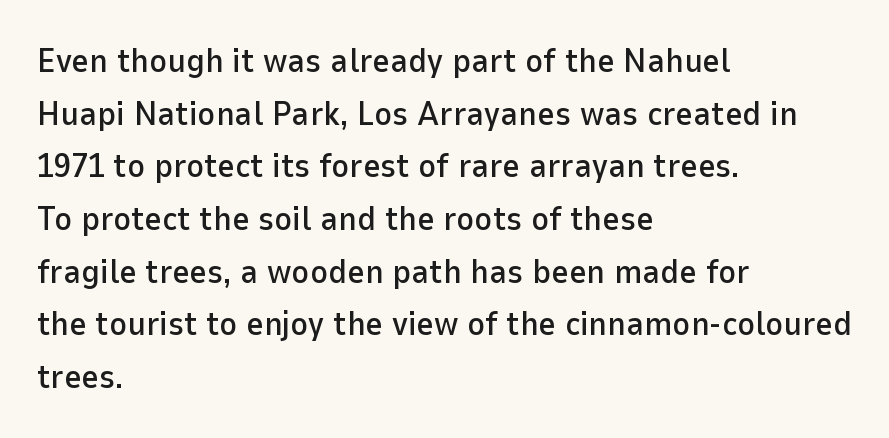
The image shows 34 px sans-serif type, upright; set left-aligned, normal line spacing (1.55x), normal letter spacing, not underlined; low stroke contrast and a medium x-height.
